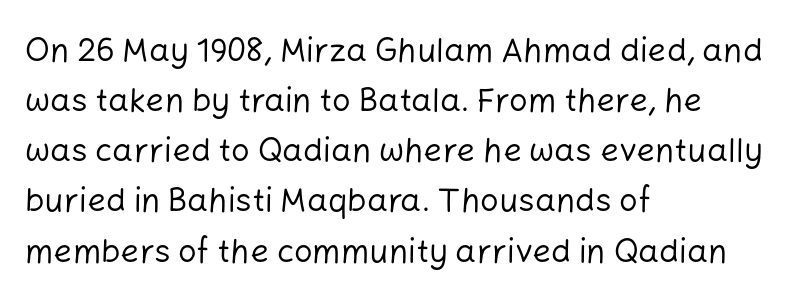
Letters have the restrained weight of plain body copy at most. Examine the stroke ends and you'll find no serifs. What's the leading like? Ordinary, nothing unusual. Spacing verdict: proportional, widths tailored to each character.
